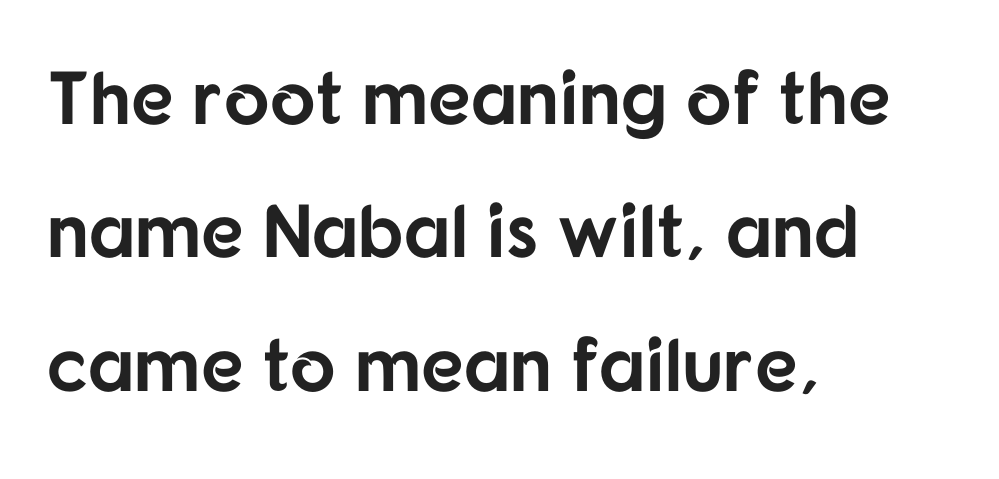
Proportional: the letters do not fall into vertical columns. This sample is left-justified, so line endings fall wherever the words run out. Letters rest on an invisible, unmarked baseline. This sample uses a sans-serif face.
